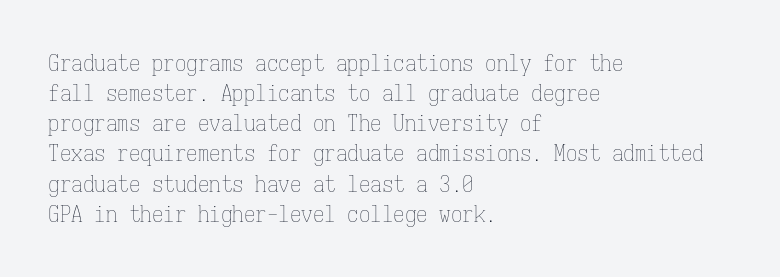
{"italic": "no", "bold": "no", "underline": "no", "align": "left", "line_spacing": "normal", "line_spacing_ratio": 1.31, "letter_spacing": "normal", "letter_spacing_em": 0.0, "glyph_px": 23}
